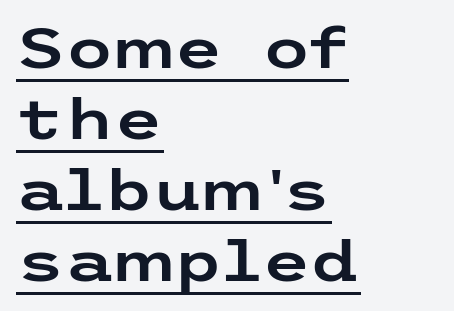
The image shows 56 px wide sans-serif type, upright; set left-aligned, normal line spacing (1.27x), normal letter spacing, underlined; low stroke contrast and a medium x-height.
